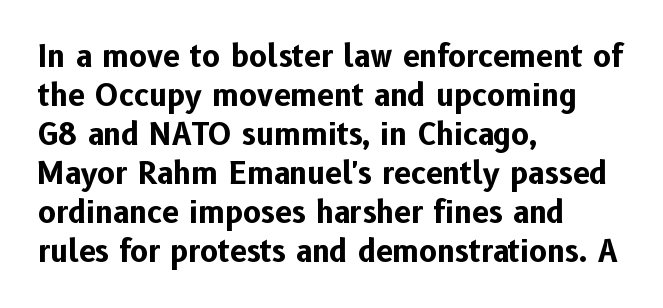
The image shows 30 px bold sans-serif type, upright; set left-aligned, normal line spacing (1.3x), normal letter spacing, not underlined; low stroke contrast and a medium x-height.
